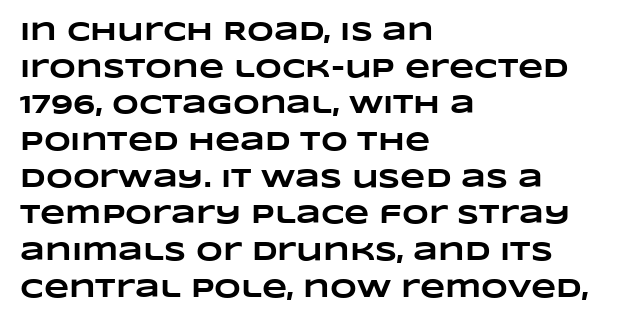
Q: Is the text bold? A: Yes.
Q: Is the text underlined? A: No.
Q: How is the paragraph aligned? A: Left-aligned.
Q: Is the spacing between letters normal or unusually wide? A: Normal.
Q: Is the spacing between lines tight, normal or loose? A: Normal.
